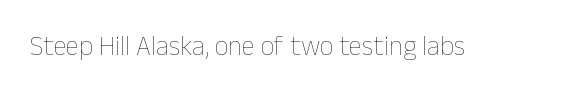
The image shows 27 px text type, upright; set normal letter spacing, not underlined.
